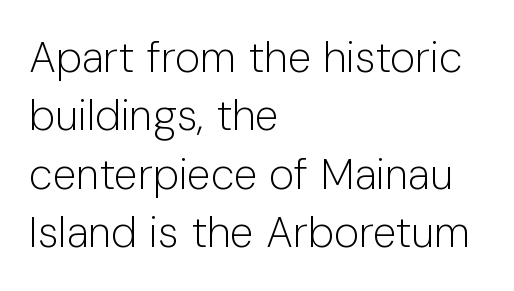
The image shows 43 px light sans-serif type, upright; set left-aligned, normal line spacing (1.36x), normal letter spacing, not underlined; low stroke contrast and a medium x-height.
